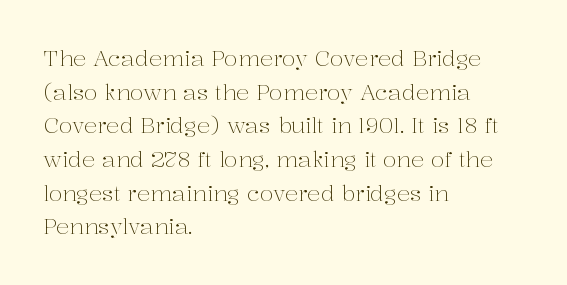
Unbolded letterforms with no extra heft. The letterforms sit shoulder to shoulder at normal distance. Line spacing here is normal. Glance below the letters and you will spot only blank space. Visually the block forms a straight wall on the left and a jagged coastline on the right.
